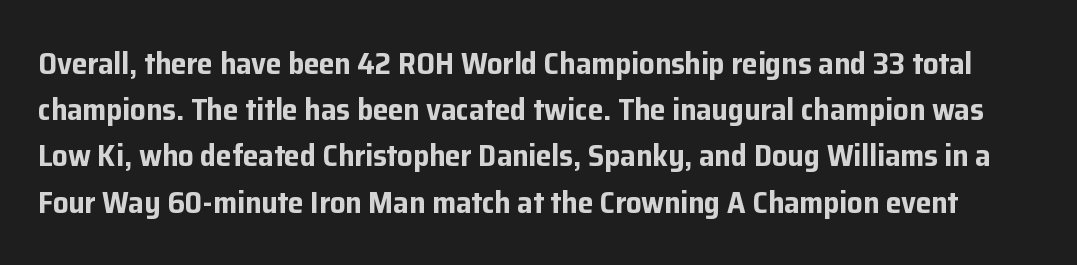
Descenders hang freely into open space. Spacing verdict: proportional, widths tailored to each character. Is this a sans? Yes — the strokes have no serifs. Strong, thick strokes mark this as bold type. Glyph-to-glyph distance matches everyday printed text. The lettering holds an erect, upright posture throughout.
